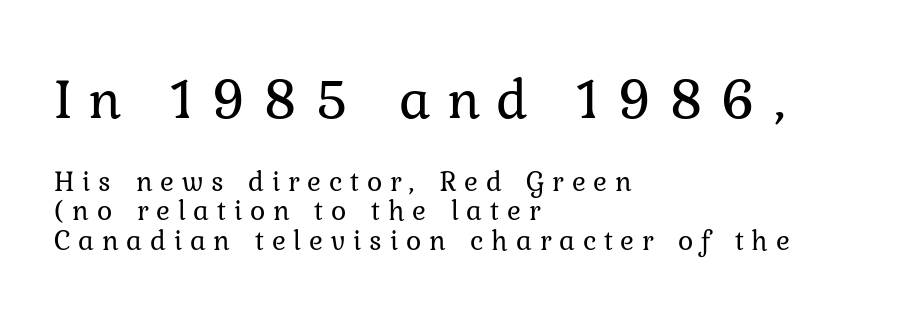
Q: Is the text bold? A: No.
Q: Is the text italic (slanted)? A: No, it is upright.
Q: Is the typeface a serif or a sans-serif typeface? A: Serif.
Q: Is the text underlined? A: No.
Q: How is the paragraph aligned? A: Left-aligned.
Q: Is the spacing between letters normal or unusually wide? A: Unusually wide.
Q: Is the spacing between lines tight, normal or loose? A: Tight.
Q: Which block of text is set in a larger size, the first (top) or the second (bottom)? A: The first (top) one.
Q: Width (condensed, normal, or wide)? A: Normal.
Q: Stroke contrast? A: Low.
Q: x-height? A: Medium.
Q: Monospaced? A: No.
